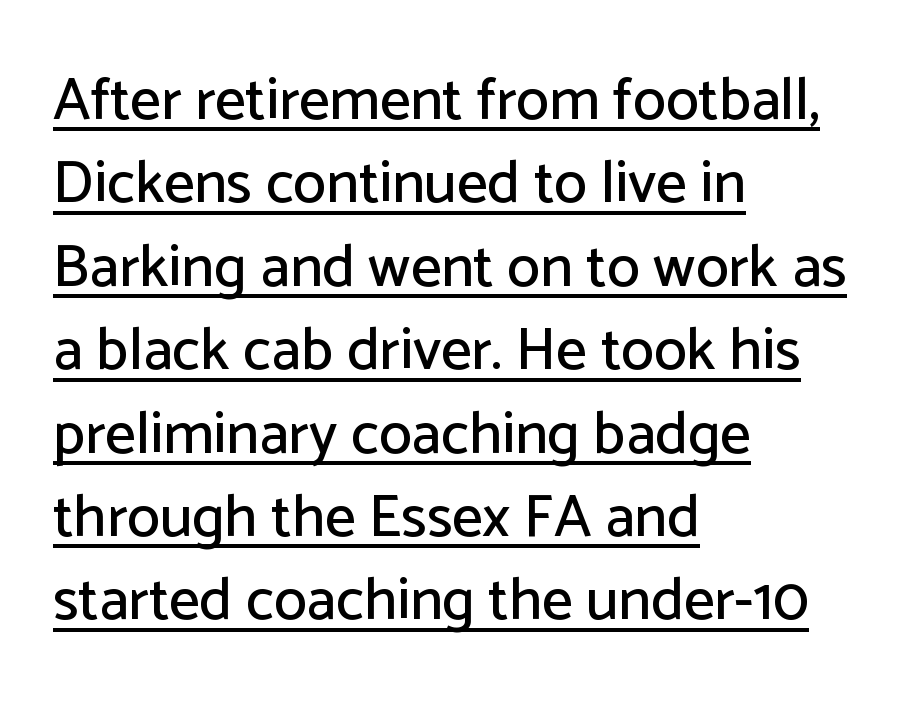
This is underlined copy, the kind a proofreader might mark for attention. A normal amount of white space separates one row of letters from the next. A typesetter would mark this as roman, not italic. A typesetter would label this face a sans. Spacing verdict: proportional, widths tailored to each character. Caption: multi-line text, flush left, ragged right.
